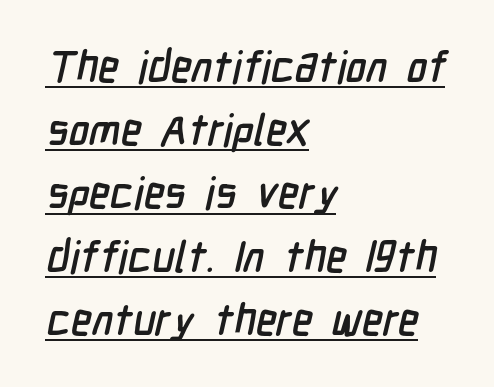
Q: Is the typeface a serif or a sans-serif typeface? A: Sans-serif.
Q: Is the text underlined? A: Yes.
Q: How is the paragraph aligned? A: Left-aligned.
Q: Is the spacing between letters normal or unusually wide? A: Normal.
Q: Is the spacing between lines tight, normal or loose? A: Normal.
Q: Width (condensed, normal, or wide)? A: Condensed.
Q: Stroke contrast? A: Low.
Q: x-height? A: Medium.
Q: Monospaced? A: No.
